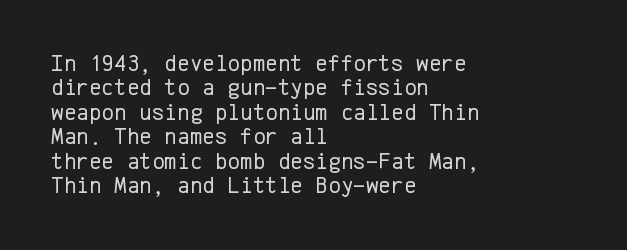
The image shows 24 px text type, upright; set left-aligned, tight line spacing (1.02x), normal letter spacing, not underlined.
